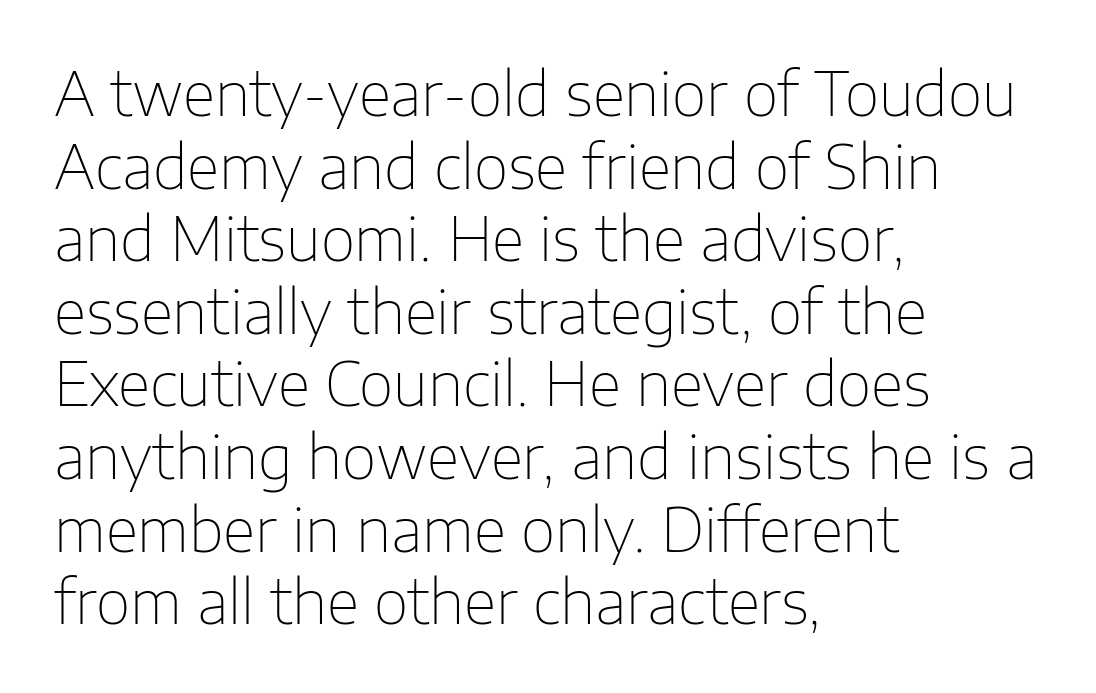
Q: Is the text bold? A: No.
Q: Is the text italic (slanted)? A: No, it is upright.
Q: Is the typeface a serif or a sans-serif typeface? A: Sans-serif.
Q: Is the text underlined? A: No.
Q: How is the paragraph aligned? A: Left-aligned.
Q: Is the spacing between letters normal or unusually wide? A: Normal.
Q: Width (condensed, normal, or wide)? A: Normal.
Q: Stroke contrast? A: Low.
Q: x-height? A: Medium.
Q: Monospaced? A: No.
